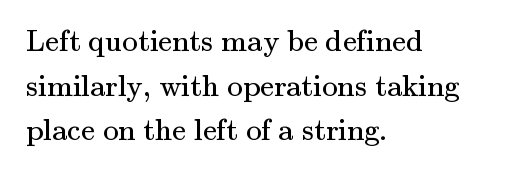
The image shows 31 px regular-weight serif type, upright; set left-aligned, normal line spacing (1.44x), normal letter spacing, not underlined; medium stroke contrast and a small x-height.
